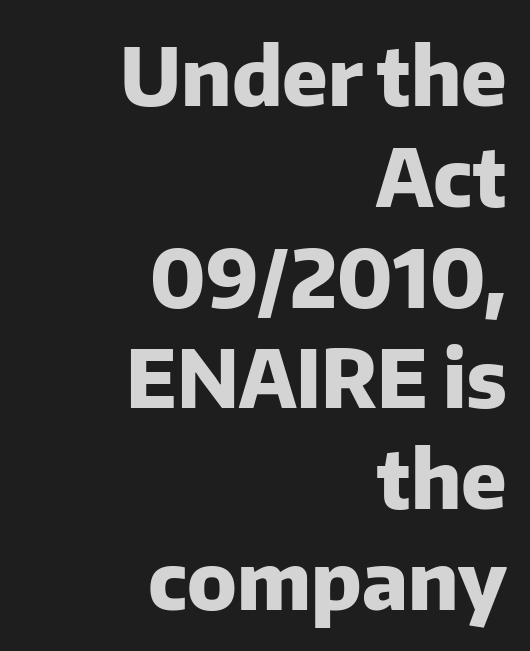
{"serif": "no", "italic": "no", "bold": "yes", "weight": "heavy", "width": "normal", "stroke_contrast": "low", "x_height": "medium", "monospaced": "no", "underline": "no", "align": "right", "line_spacing": "normal", "line_spacing_ratio": 1.26, "letter_spacing": "normal", "letter_spacing_em": 0.0, "glyph_px": 80}
